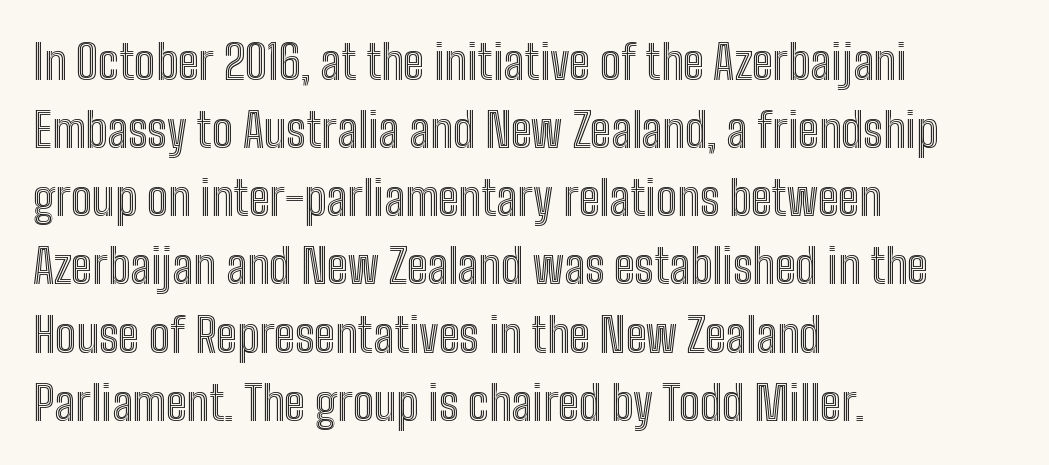
The image shows 47 px condensed type, upright; set left-aligned, normal line spacing (1.45x), normal letter spacing, not underlined; a medium x-height.
